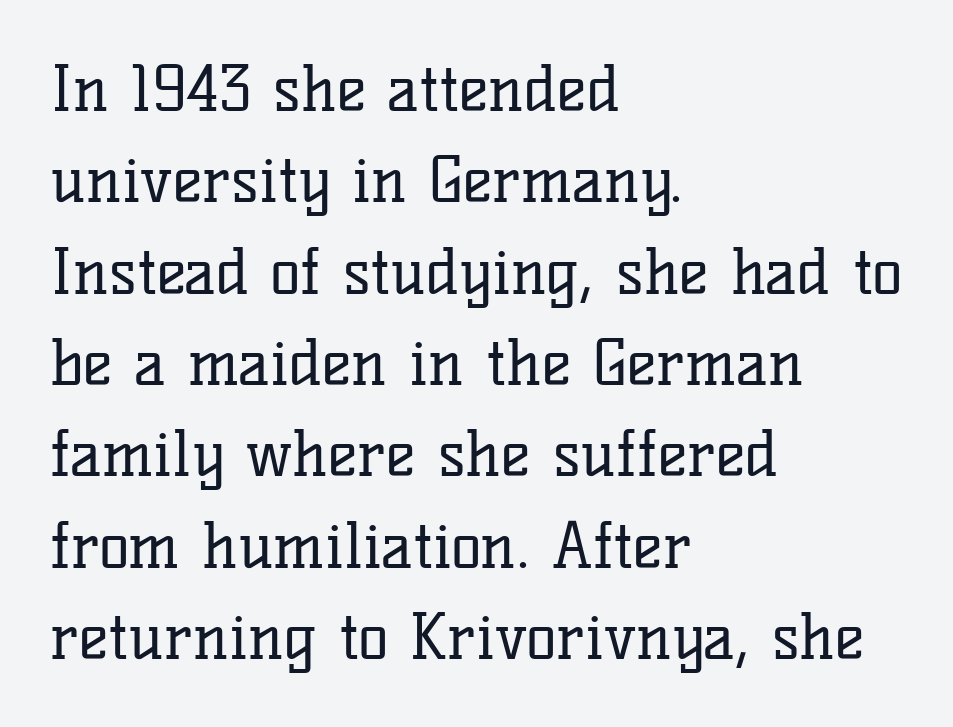
{"serif": "yes", "italic": "no", "bold": "no", "weight": "regular", "width": "normal", "stroke_contrast": "low", "x_height": "medium", "monospaced": "no", "underline": "no", "align": "left", "line_spacing": "normal", "line_spacing_ratio": 1.45, "letter_spacing": "normal", "letter_spacing_em": 0.0, "glyph_px": 63}
